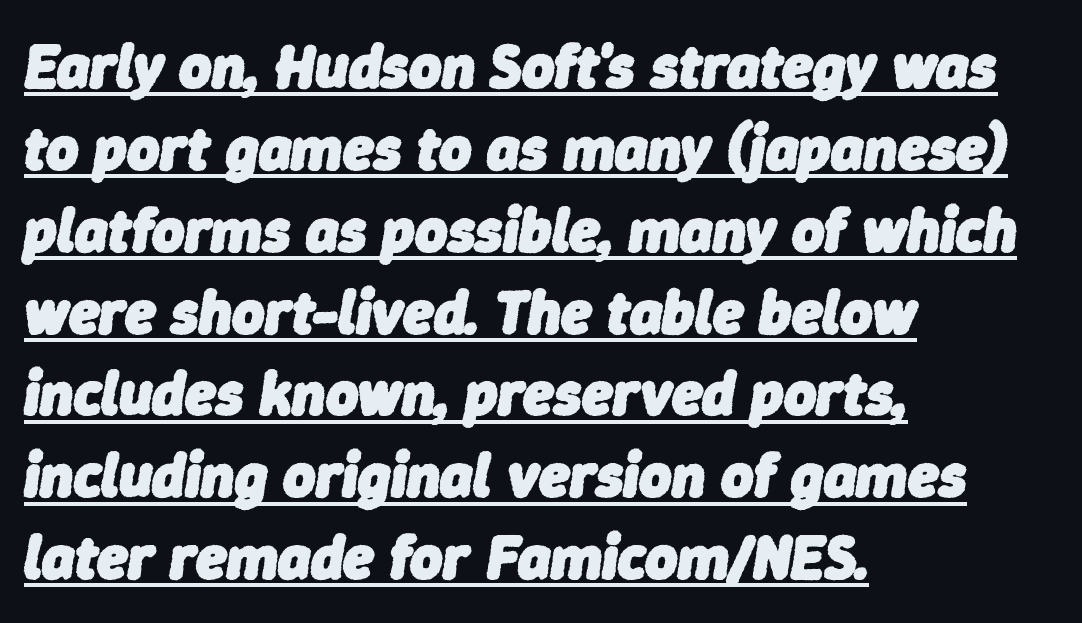
{"italic": "yes", "lean": "right", "slant_degrees": 9, "bold": "yes", "weight": "heavy", "width": "normal", "stroke_contrast": "low", "x_height": "medium", "monospaced": "no", "underline": "yes", "align": "left", "line_spacing": "normal", "line_spacing_ratio": 1.32, "letter_spacing": "normal", "letter_spacing_em": 0.0, "glyph_px": 62}
